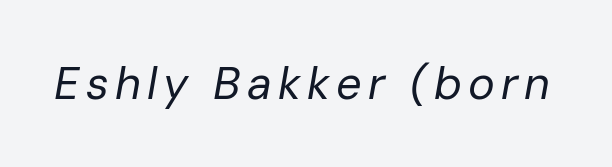
Q: Is the text bold? A: No.
Q: Is the text italic (slanted)? A: Yes, it leans right by about 10 degrees.
Q: Is the text underlined? A: No.
Q: Width (condensed, normal, or wide)? A: Normal.
Q: Stroke contrast? A: Low.
Q: x-height? A: Medium.
Q: Monospaced? A: No.
